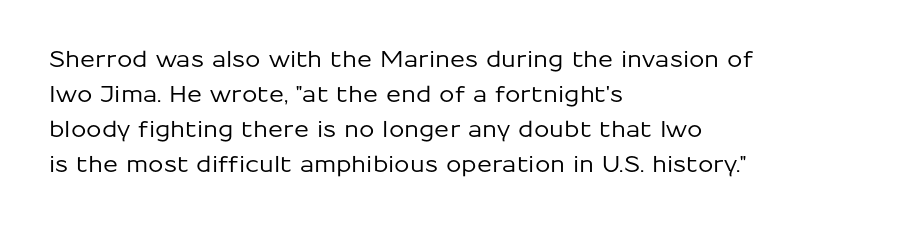
The vertical gap from one line to the next is medium. In terms of posture, this sample is upright. The ragged edge is on the right, which tells us the setting is flush left. Look at the tracking — it's just the regular setting, nothing added. Only glyphs here, with clear space below each row.
